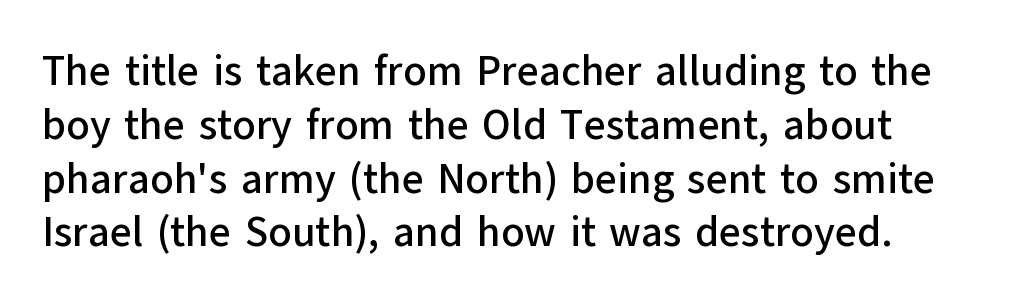
Q: Is the text italic (slanted)? A: No, it is upright.
Q: Is the typeface a serif or a sans-serif typeface? A: Sans-serif.
Q: Is the text underlined? A: No.
Q: How is the paragraph aligned? A: Left-aligned.
Q: Is the spacing between letters normal or unusually wide? A: Normal.
Q: Is the spacing between lines tight, normal or loose? A: Normal.
Q: Width (condensed, normal, or wide)? A: Normal.
Q: Stroke contrast? A: Low.
Q: x-height? A: Medium.
Q: Monospaced? A: No.
